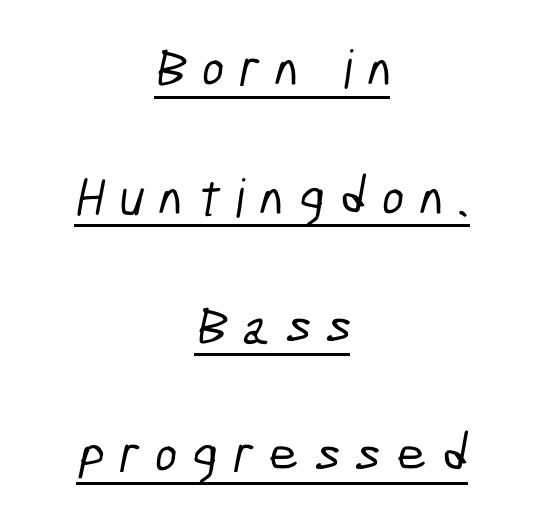
{"serif": "no", "width": "condensed", "stroke_contrast": "low", "x_height": "medium", "monospaced": "no", "underline": "yes", "align": "center", "line_spacing": "loose", "line_spacing_ratio": 2.43, "letter_spacing": "wide", "letter_spacing_em": 0.29, "glyph_px": 53}
